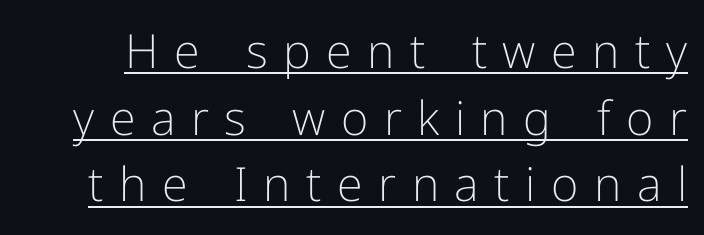
{"serif": "no", "italic": "no", "bold": "no", "weight": "light", "width": "normal", "stroke_contrast": "low", "x_height": "medium", "monospaced": "no", "underline": "yes", "line_spacing": "normal", "line_spacing_ratio": 1.42, "letter_spacing": "wide", "letter_spacing_em": 0.33, "glyph_px": 47}
